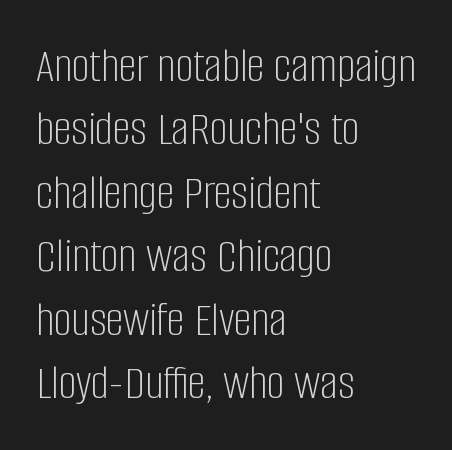
Q: Is the text bold? A: No.
Q: Is the text italic (slanted)? A: No, it is upright.
Q: Is the typeface a serif or a sans-serif typeface? A: Sans-serif.
Q: Is the text underlined? A: No.
Q: How is the paragraph aligned? A: Left-aligned.
Q: Is the spacing between letters normal or unusually wide? A: Normal.
Q: Is the spacing between lines tight, normal or loose? A: Normal.
Q: Width (condensed, normal, or wide)? A: Condensed.
Q: Stroke contrast? A: Low.
Q: x-height? A: Large.
Q: Monospaced? A: No.
